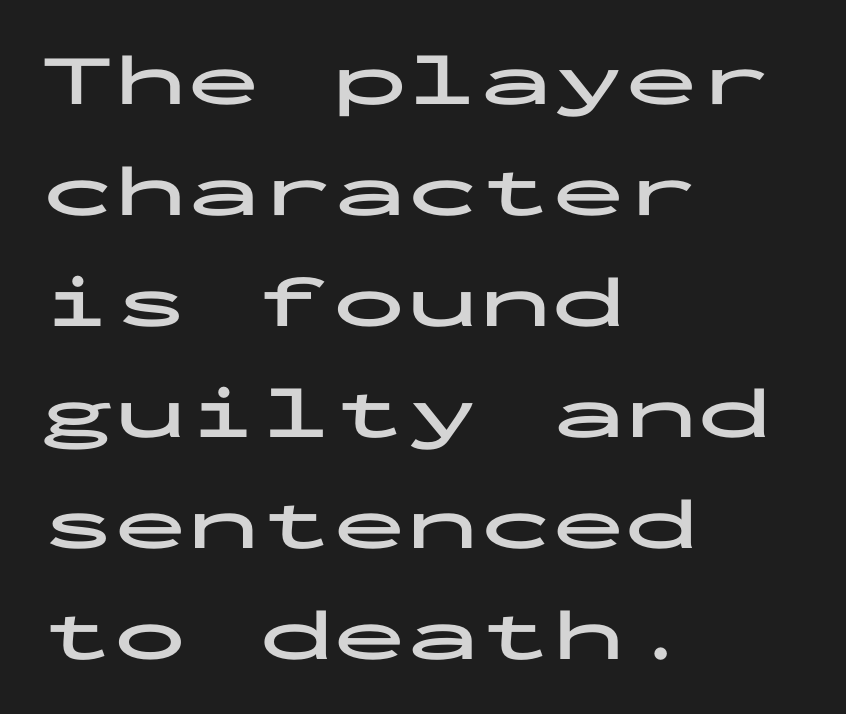
{"serif": "no", "italic": "no", "bold": "yes", "weight": "bold", "width": "wide", "stroke_contrast": "low", "x_height": "medium", "monospaced": "yes", "underline": "no", "align": "left", "line_spacing": "normal", "line_spacing_ratio": 1.52, "letter_spacing": "normal", "letter_spacing_em": 0.0, "glyph_px": 73}
